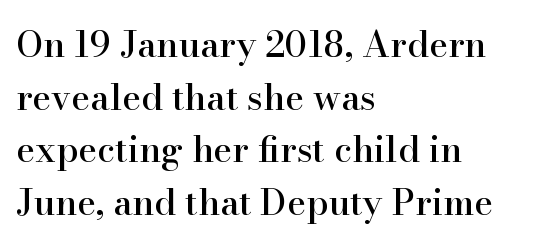
Q: Is the text italic (slanted)? A: No, it is upright.
Q: Is the typeface a serif or a sans-serif typeface? A: Serif.
Q: Is the text underlined? A: No.
Q: How is the paragraph aligned? A: Left-aligned.
Q: Is the spacing between letters normal or unusually wide? A: Normal.
Q: Is the spacing between lines tight, normal or loose? A: Normal.
Q: Width (condensed, normal, or wide)? A: Normal.
Q: Stroke contrast? A: High.
Q: x-height? A: Small.
Q: Monospaced? A: No.
